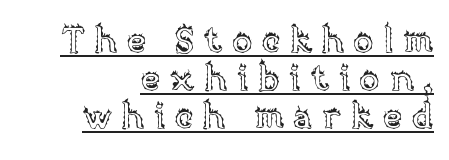
Q: Is the text italic (slanted)? A: No, it is upright.
Q: Is the text underlined? A: Yes.
Q: How is the paragraph aligned? A: Right-aligned.
Q: Is the spacing between letters normal or unusually wide? A: Unusually wide.
Q: Is the spacing between lines tight, normal or loose? A: Tight.
Q: Width (condensed, normal, or wide)? A: Normal.
Q: x-height? A: Large.
Q: Monospaced? A: No.
